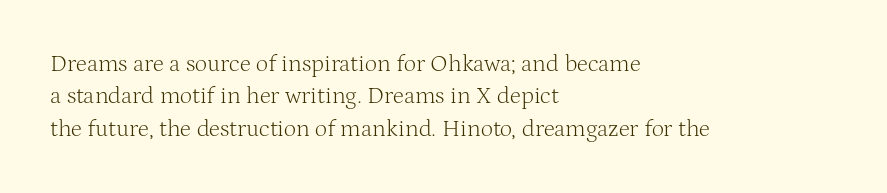
The typesetter chose a ragged-right arrangement here. In terms of letterspacing, this is plain default setting. Descenders hang freely into open space. A typesetter would call this leading conventional body-copy spacing. Stems and bowls with no extra thickness — not bold.
